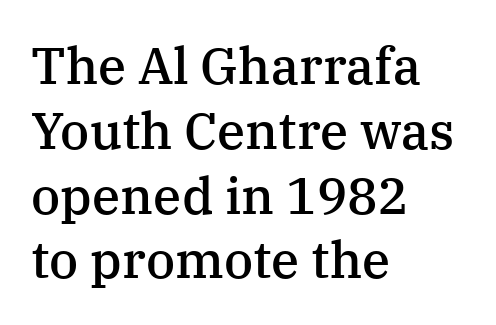
Clear beneath every line of the passage. You could not count columns in this text — the font is proportionally spaced. What stands out about the letter spacing? Nothing — it is the standard amount. Serifs: yes, visible at the terminals of the letterforms. The letters stand straight up with perfectly vertical stems. Set as a demibold, roughly 600 on the weight scale.
